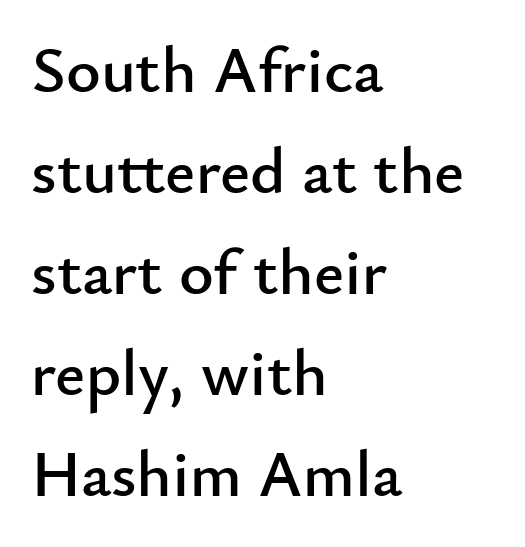
Q: Is the text italic (slanted)? A: No, it is upright.
Q: Is the typeface a serif or a sans-serif typeface? A: Sans-serif.
Q: Is the text underlined? A: No.
Q: How is the paragraph aligned? A: Left-aligned.
Q: Is the spacing between letters normal or unusually wide? A: Normal.
Q: Is the spacing between lines tight, normal or loose? A: Normal.
Q: Width (condensed, normal, or wide)? A: Normal.
Q: Stroke contrast? A: Low.
Q: x-height? A: Small.
Q: Monospaced? A: No.
